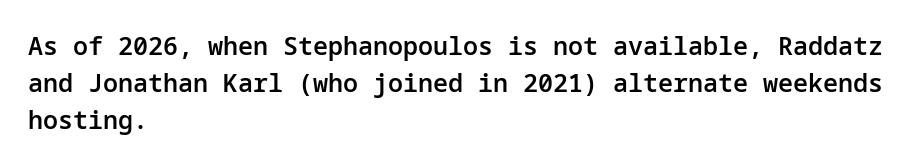
The image shows 25 px text type, upright; set left-aligned, normal line spacing (1.48x), normal letter spacing, not underlined.
